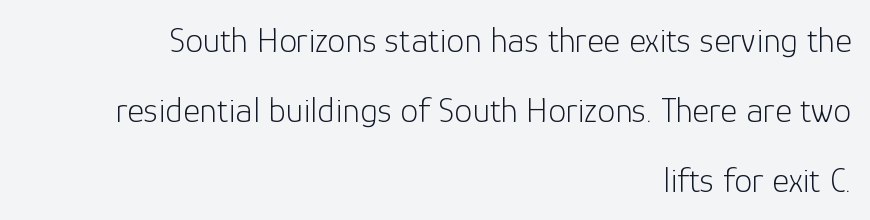
{"serif": "no", "italic": "no", "bold": "no", "weight": "light", "width": "normal", "stroke_contrast": "low", "x_height": "medium", "monospaced": "no", "underline": "no", "align": "right", "line_spacing": "loose", "line_spacing_ratio": 1.95, "letter_spacing": "normal", "letter_spacing_em": 0.0, "glyph_px": 36}
